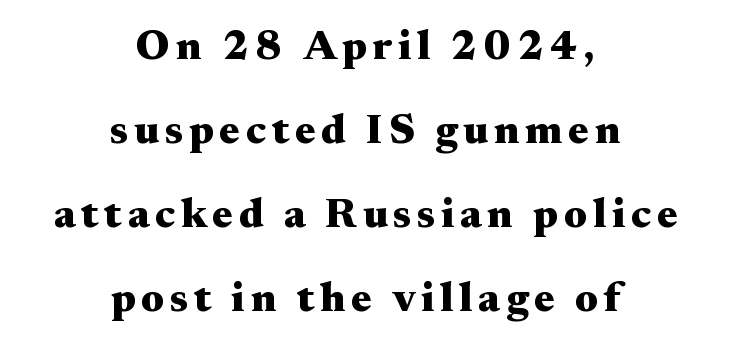
{"serif": "yes", "italic": "no", "bold": "yes", "weight": "heavy", "width": "wide", "stroke_contrast": "medium", "x_height": "small", "monospaced": "no", "underline": "no", "align": "center", "line_spacing": "loose", "line_spacing_ratio": 2.0, "glyph_px": 42}
